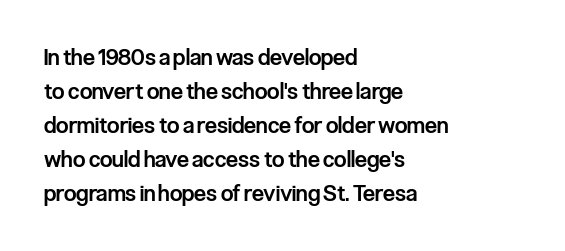
Notice how the stems are strictly vertical — no italics here. The passage shown has conventional tracking throughout. As a designer I'd log this as weight 600, semibold. Line beginnings align vertically; line endings do not.
